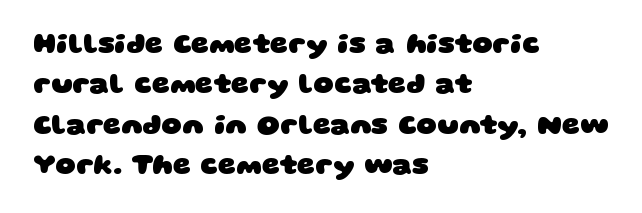
The image shows 28 px heavy, wide sans-serif type; set left-aligned, normal line spacing (1.44x), normal letter spacing, not underlined; low stroke contrast and a large x-height.
